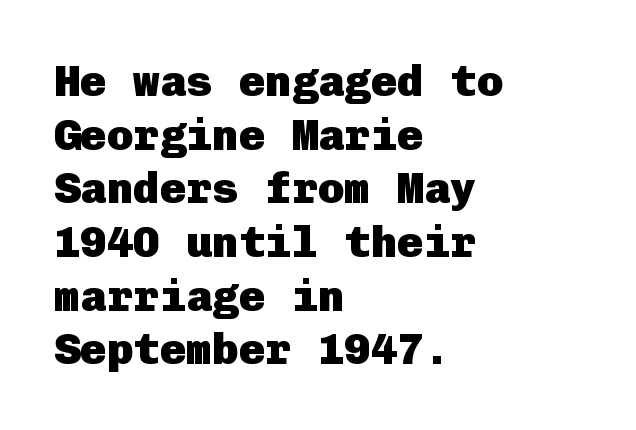
{"serif": "no", "italic": "no", "bold": "yes", "weight": "heavy", "width": "normal", "stroke_contrast": "low", "x_height": "medium", "underline": "no", "align": "left", "line_spacing_ratio": 1.22, "letter_spacing": "normal", "letter_spacing_em": 0.0, "glyph_px": 44}
